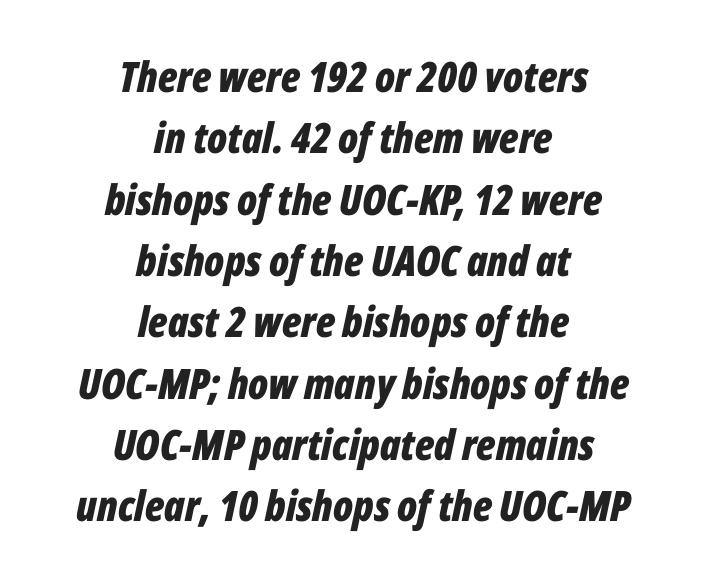
The image shows 42 px bold, condensed type, italic (leaning right); set centered, normal line spacing (1.46x), normal letter spacing, not underlined; low stroke contrast and a medium x-height.
